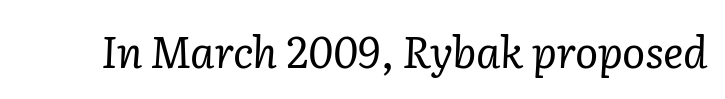
The image shows 43 px regular-weight serif type, italic (leaning right); set normal letter spacing, not underlined; low stroke contrast and a medium x-height.
